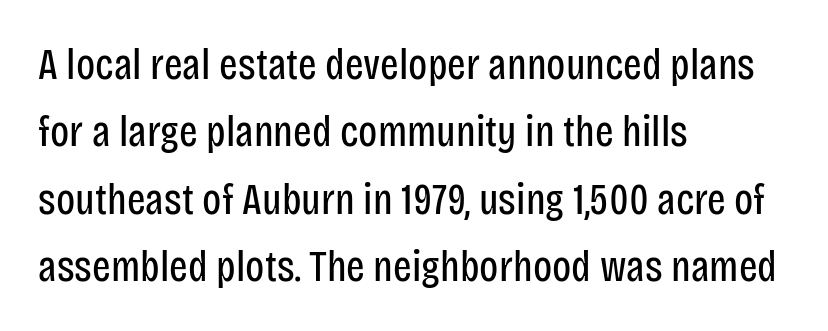
{"serif": "no", "italic": "no", "bold": "no", "weight": "regular", "width": "condensed", "stroke_contrast": "low", "x_height": "large", "monospaced": "no", "underline": "no", "align": "left", "line_spacing": "normal", "line_spacing_ratio": 1.53, "letter_spacing": "normal", "letter_spacing_em": 0.0, "glyph_px": 44}
